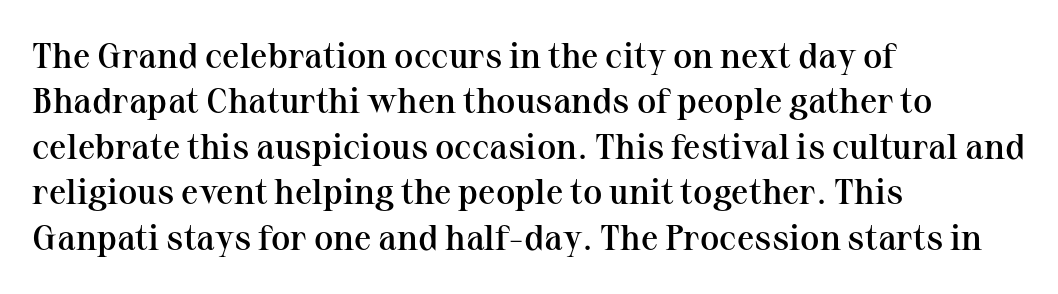
Q: Is the text bold? A: Semi-bold.
Q: Is the text italic (slanted)? A: No, it is upright.
Q: Is the typeface a serif or a sans-serif typeface? A: Serif.
Q: Is the text underlined? A: No.
Q: How is the paragraph aligned? A: Left-aligned.
Q: Is the spacing between letters normal or unusually wide? A: Normal.
Q: Is the spacing between lines tight, normal or loose? A: Normal.
Q: Width (condensed, normal, or wide)? A: Normal.
Q: Stroke contrast? A: Medium.
Q: x-height? A: Medium.
Q: Monospaced? A: No.
